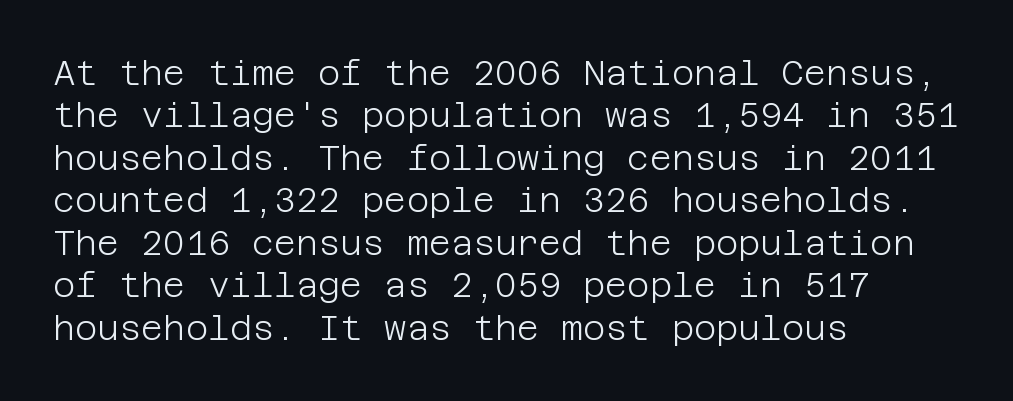
{"serif": "no", "italic": "no", "bold": "no", "weight": "light", "width": "normal", "stroke_contrast": "low", "x_height": "large", "underline": "no", "align": "left", "line_spacing": "normal", "line_spacing_ratio": 1.25, "letter_spacing": "normal", "letter_spacing_em": 0.0, "glyph_px": 34}
